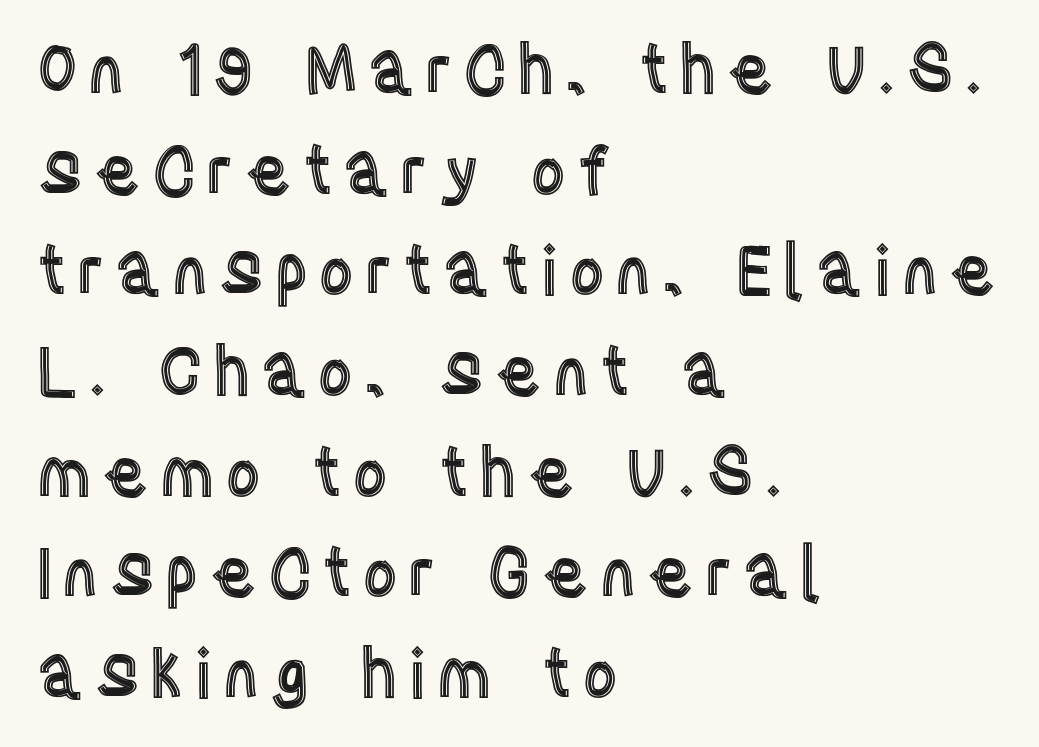
{"italic": "no", "width": "condensed", "x_height": "large", "monospaced": "no", "underline": "no", "align": "left", "line_spacing": "normal", "line_spacing_ratio": 1.48, "glyph_px": 68}
